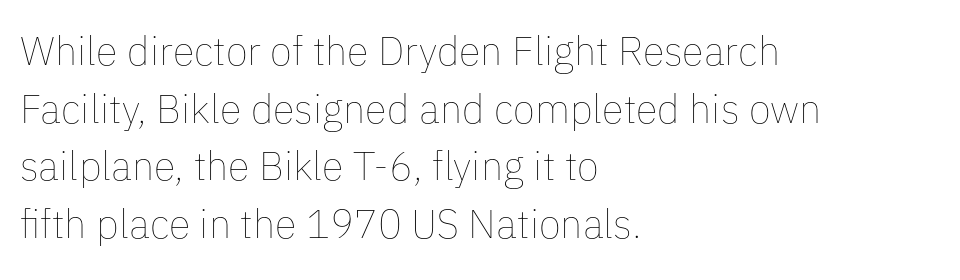
{"italic": "no", "bold": "no", "weight": "thin", "width": "normal", "stroke_contrast": "low", "x_height": "medium", "monospaced": "no", "underline": "no", "align": "left", "line_spacing": "normal", "line_spacing_ratio": 1.44, "letter_spacing": "normal", "letter_spacing_em": 0.0, "glyph_px": 40}
